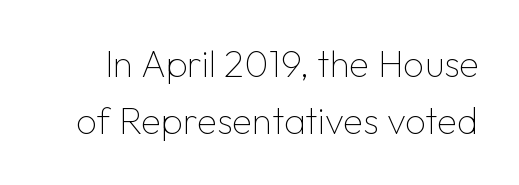
Check the space under the baseline: it is left empty. No extra tracking has been applied to these lines. Posture: straight, roman, zero tilt. Are there feet on the stems? There aren't — it's a sans. The characters are drawn with everyday or finer stroke widths. Each letter keeps its own natural width here, so spacing adapts to shape.
